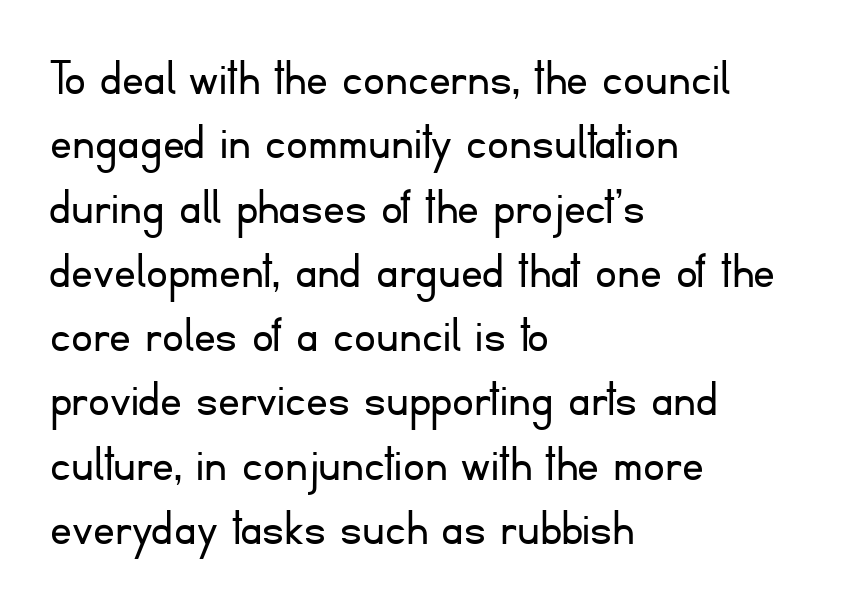
The image shows 54 px light sans-serif type, upright; set left-aligned, line spacing 1.19x, normal letter spacing, not underlined; low stroke contrast and a small x-height.
